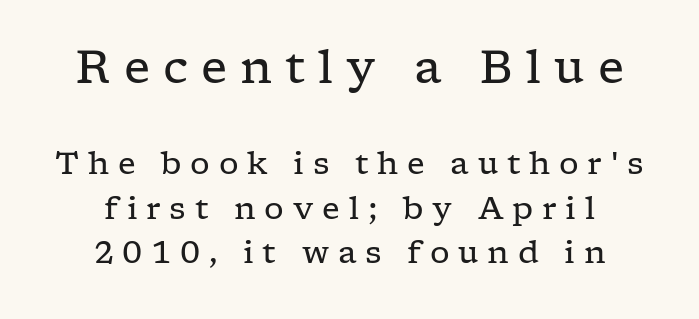
The image shows 46 px regular-weight, wide serif type, upright; set centered, normal line spacing (1.44x), unusually wide letter spacing (+0.28 em), not underlined; the first (top) block is 1.48x larger; low stroke contrast and a medium x-height.
